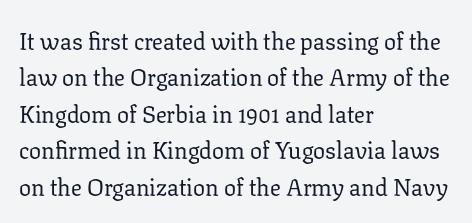
Q: Is the text bold? A: No.
Q: Is the text italic (slanted)? A: No, it is upright.
Q: Is the text underlined? A: No.
Q: How is the paragraph aligned? A: Left-aligned.
Q: Is the spacing between letters normal or unusually wide? A: Normal.
Q: Is the spacing between lines tight, normal or loose? A: Normal.
